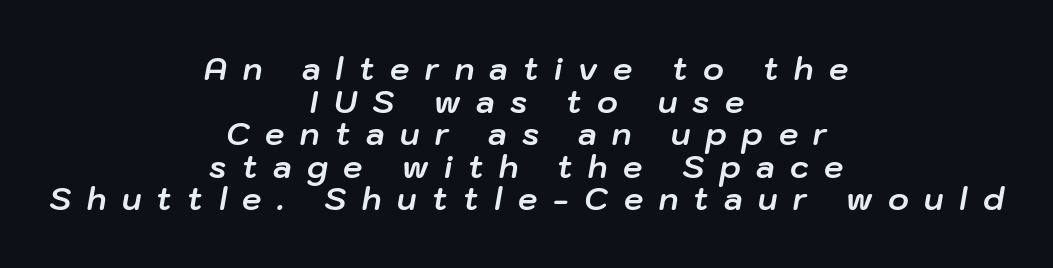
The rendering uses a small line-height, squeezing the rows. Each letter keeps its own natural width here, so spacing adapts to shape. In terms of weight, the rendering is a true, heavy bold. Here the glyphs are tracked loosely, breaking word shapes into spaced letters.
